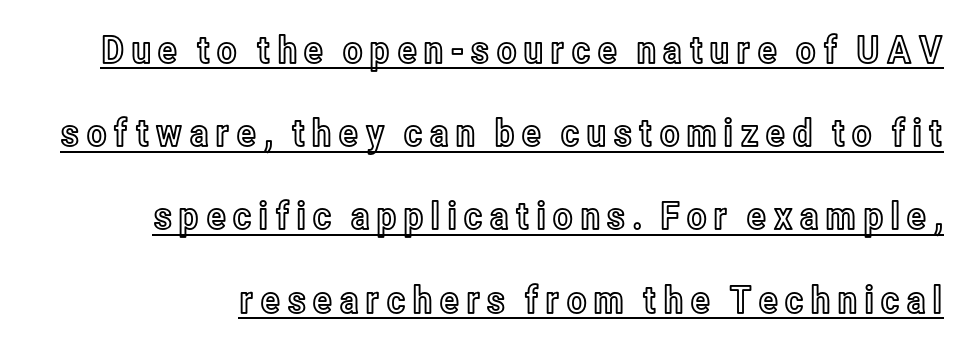
The image shows 38 px condensed type, upright; set loose line spacing (2.19x), underlined; a medium x-height.
